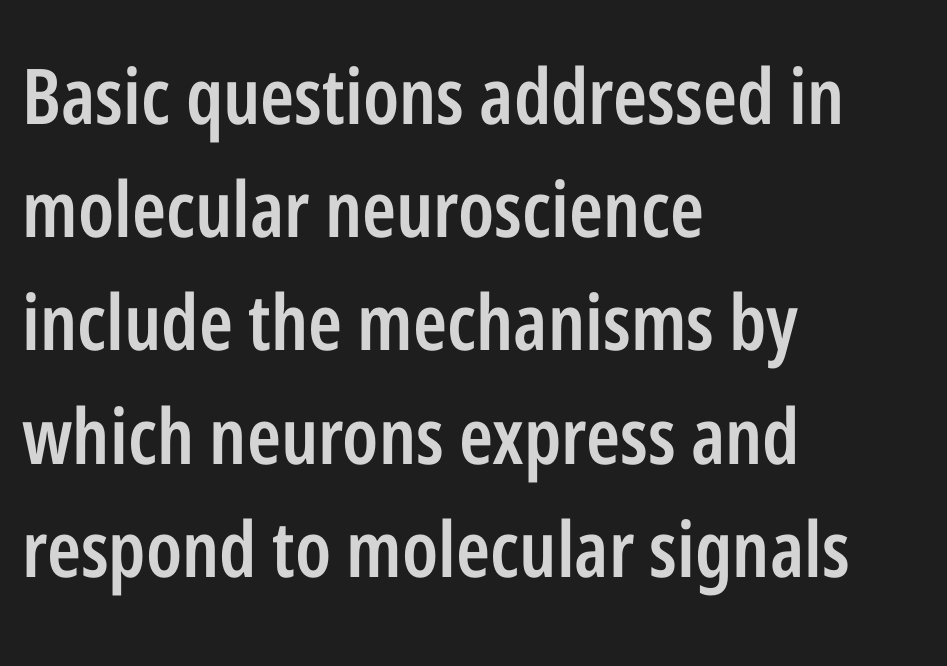
Q: Is the text bold? A: Semi-bold.
Q: Is the text italic (slanted)? A: No, it is upright.
Q: Is the typeface a serif or a sans-serif typeface? A: Sans-serif.
Q: Is the text underlined? A: No.
Q: How is the paragraph aligned? A: Left-aligned.
Q: Is the spacing between letters normal or unusually wide? A: Normal.
Q: Is the spacing between lines tight, normal or loose? A: Normal.
Q: Width (condensed, normal, or wide)? A: Condensed.
Q: Stroke contrast? A: Low.
Q: x-height? A: Medium.
Q: Monospaced? A: No.
